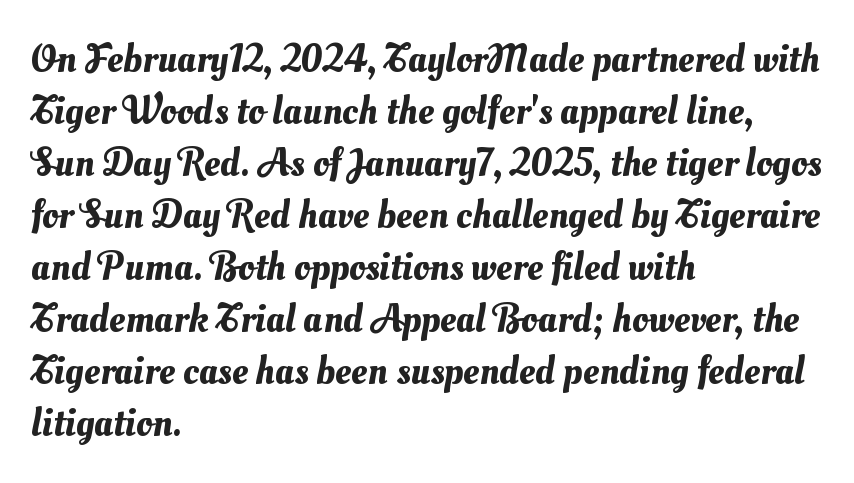
You could call the tracking neutral — neither tight nor loose. This sample has the flowing, uneven cadence of proportional lettering. The lines are quadded left. A clean baseline with only descenders dipping below it. Compared with typical paragraphs, the rows here are spaced about the same.
